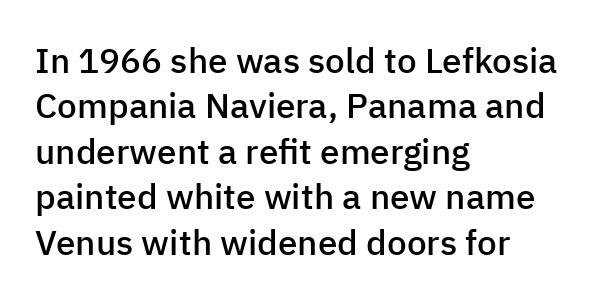
Q: Is the text bold? A: Semi-bold.
Q: Is the text italic (slanted)? A: No, it is upright.
Q: Is the typeface a serif or a sans-serif typeface? A: Sans-serif.
Q: Is the text underlined? A: No.
Q: How is the paragraph aligned? A: Left-aligned.
Q: Is the spacing between letters normal or unusually wide? A: Normal.
Q: Is the spacing between lines tight, normal or loose? A: Normal.
Q: Width (condensed, normal, or wide)? A: Normal.
Q: Stroke contrast? A: Low.
Q: x-height? A: Medium.
Q: Monospaced? A: No.
